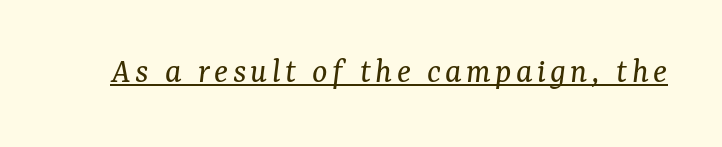
{"serif": "yes", "italic": "yes", "lean": "right", "slant_degrees": 7, "bold": "no", "weight": "regular", "width": "normal", "stroke_contrast": "medium", "x_height": "medium", "monospaced": "no", "underline": "yes", "glyph_px": 36}
